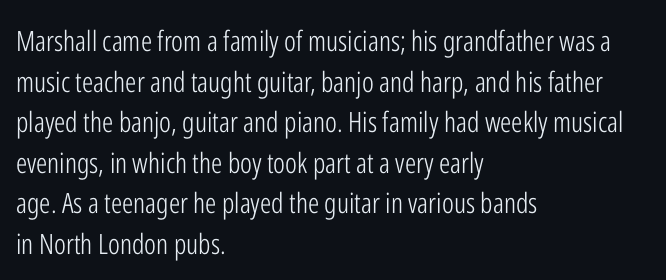
The image shows 28 px light, condensed sans-serif type, upright; set left-aligned, normal line spacing (1.45x), normal letter spacing, not underlined; low stroke contrast and a medium x-height.
